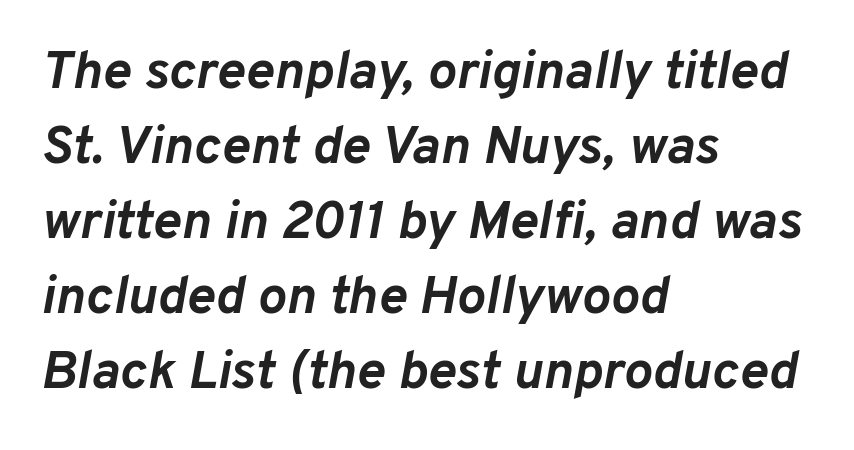
Standard letterfit; no display-style spreading of the glyphs. Leading matches the norm, producing a regular column. Every character sits at an angle, as italics do. The lines are quadded left. The strokes are fattened all the way to bold.
